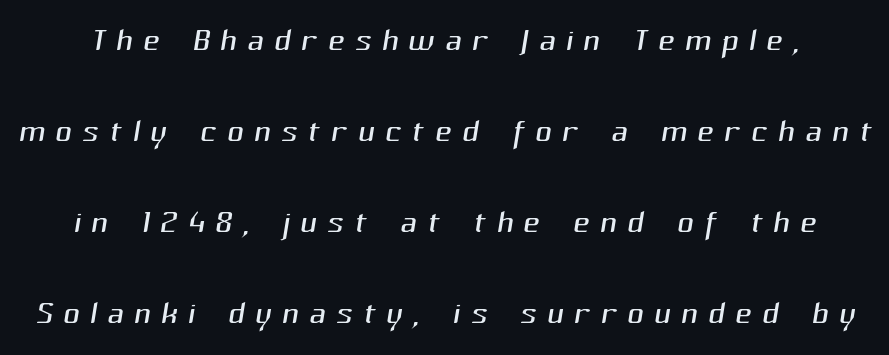
The image shows 46 px light sans-serif type; set loose line spacing (1.98x), unusually wide letter spacing (+0.22 em), not underlined; medium stroke contrast and a medium x-height.
